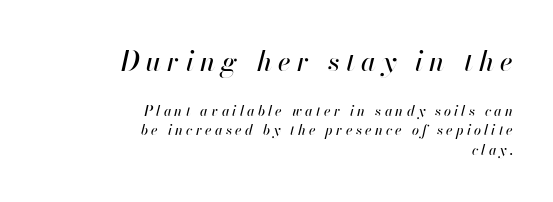
Scale decreases going downward across the two blocks. Honestly, there is no underline to notice here at all. These lines stack with their right ends in a neat column. Successive baselines arrive at the customary interval. Compared with typical body copy, the letter spacing here is much looser. Italic? Definitely — the glyphs are oblique.
